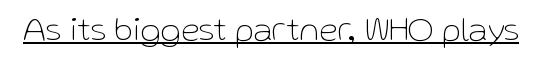
Q: Is the text bold? A: No.
Q: Is the text italic (slanted)? A: No, it is upright.
Q: Is the typeface a serif or a sans-serif typeface? A: Sans-serif.
Q: Is the text underlined? A: Yes.
Q: Is the spacing between letters normal or unusually wide? A: Normal.
Q: Width (condensed, normal, or wide)? A: Normal.
Q: Stroke contrast? A: Low.
Q: x-height? A: Medium.
Q: Monospaced? A: No.
